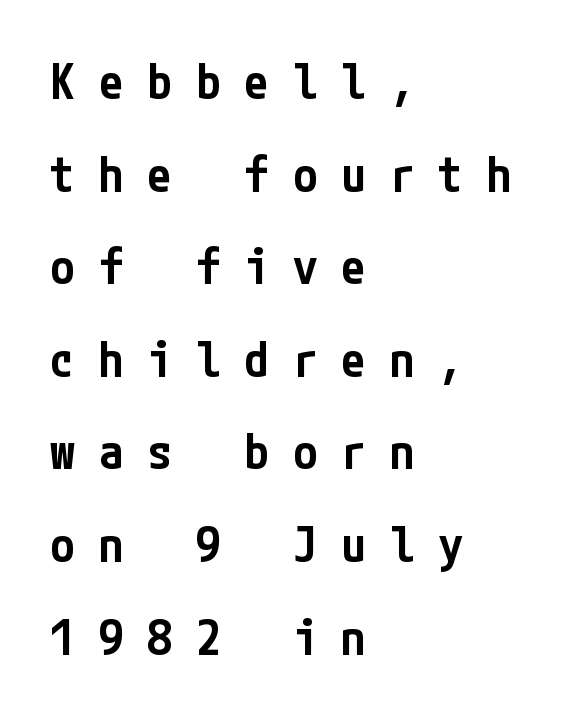
The passage is arranged the way most books set body copy — flush left. The face used here is rendered with a markedly widened letterfit. You can tell from the bare stems that sans-serif type was used. Has an underline been added? It has not.
